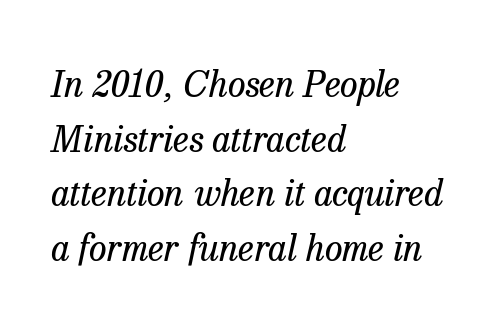
{"serif": "yes", "italic": "yes", "lean": "right", "slant_degrees": 13, "bold": "no", "weight": "regular", "width": "normal", "stroke_contrast": "low", "x_height": "medium", "monospaced": "no", "underline": "no", "align": "left", "line_spacing": "normal", "line_spacing_ratio": 1.52, "letter_spacing": "normal", "letter_spacing_em": 0.0, "glyph_px": 36}
